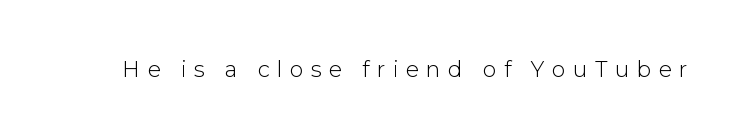
The image shows 22 px text type, upright; set unusually wide letter spacing (+0.33 em), not underlined.
